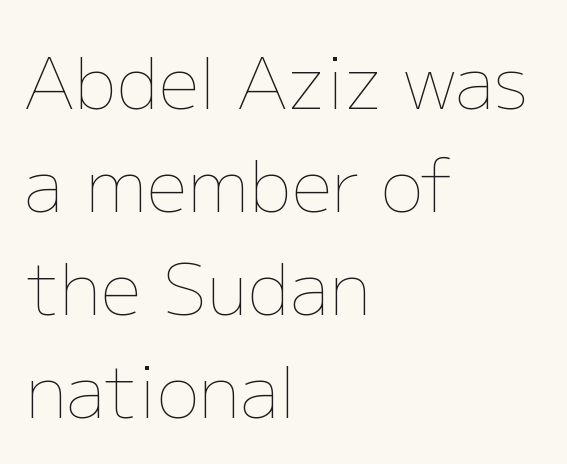
Check under the words: just untouched page. Here the designer chose a conventional face with non-uniform glyph widths. Italic? Not at all — the glyphs are vertical. Compared with typical body copy, the letter spacing here is the same. The rows are spaced the way most documents space them. These lines stack with their left ends in a neat column.
